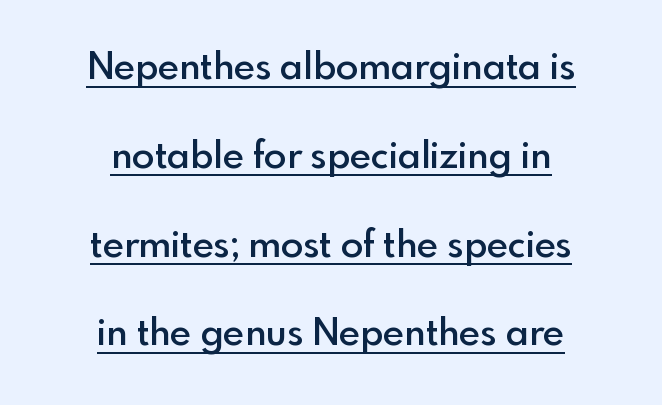
The image shows 37 px semibold sans-serif type, upright; set centered, loose line spacing (2.4x), normal letter spacing, underlined; a small x-height.
